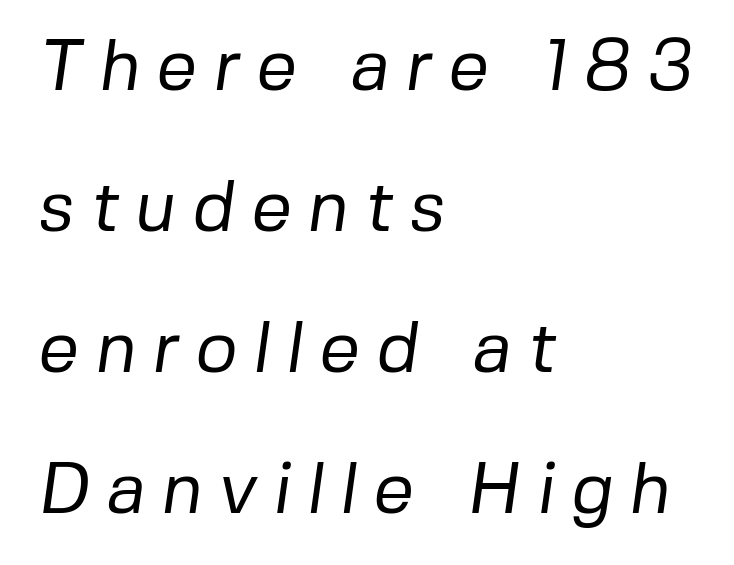
Q: Is the text bold? A: No.
Q: Is the typeface a serif or a sans-serif typeface? A: Sans-serif.
Q: Is the text underlined? A: No.
Q: How is the paragraph aligned? A: Left-aligned.
Q: Is the spacing between letters normal or unusually wide? A: Unusually wide.
Q: Is the spacing between lines tight, normal or loose? A: Loose.
Q: Width (condensed, normal, or wide)? A: Normal.
Q: Stroke contrast? A: Low.
Q: x-height? A: Medium.
Q: Monospaced? A: No.
